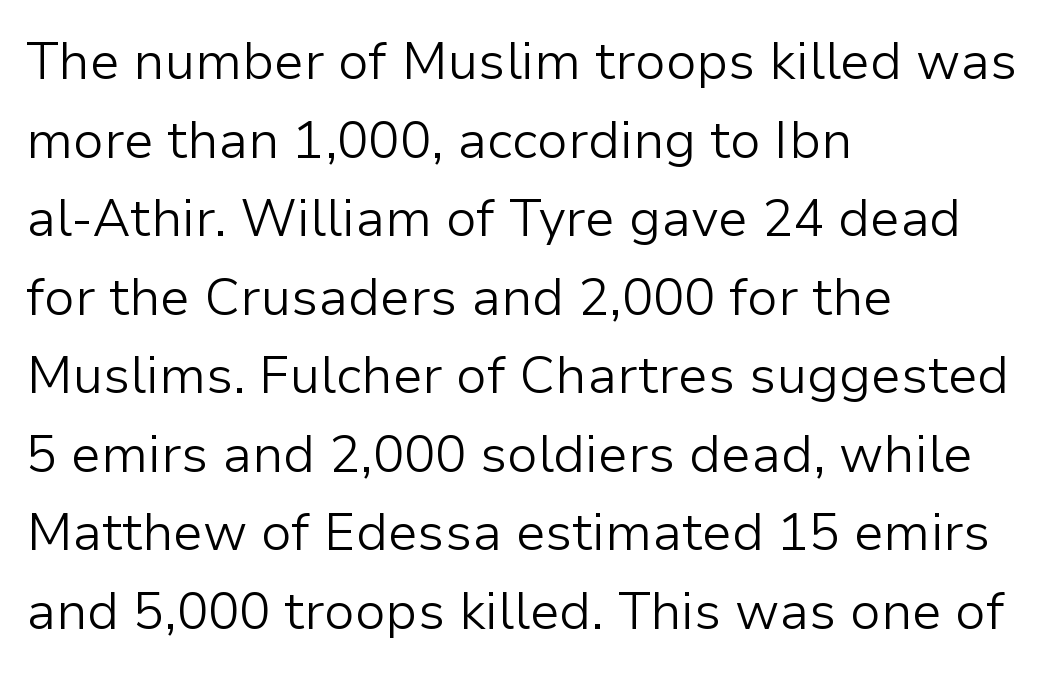
Q: Is the text bold? A: No.
Q: Is the text italic (slanted)? A: No, it is upright.
Q: Is the typeface a serif or a sans-serif typeface? A: Sans-serif.
Q: Is the text underlined? A: No.
Q: How is the paragraph aligned? A: Left-aligned.
Q: Is the spacing between letters normal or unusually wide? A: Normal.
Q: Is the spacing between lines tight, normal or loose? A: Normal.
Q: Width (condensed, normal, or wide)? A: Normal.
Q: Stroke contrast? A: Low.
Q: x-height? A: Medium.
Q: Monospaced? A: No.
